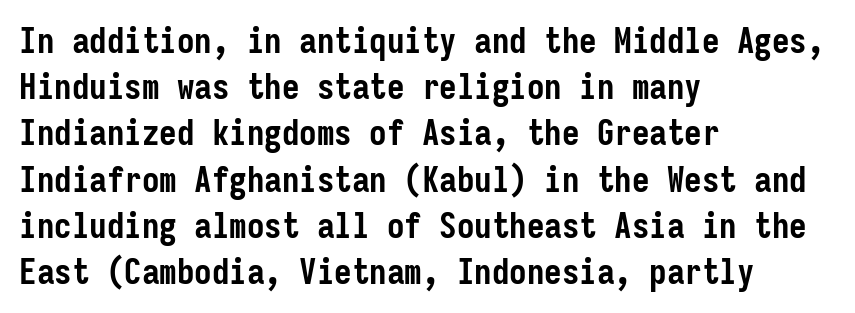
Q: Is the text bold? A: Yes.
Q: Is the text italic (slanted)? A: No, it is upright.
Q: Is the typeface a serif or a sans-serif typeface? A: Sans-serif.
Q: Is the text underlined? A: No.
Q: How is the paragraph aligned? A: Left-aligned.
Q: Is the spacing between letters normal or unusually wide? A: Normal.
Q: Is the spacing between lines tight, normal or loose? A: Normal.
Q: Width (condensed, normal, or wide)? A: Condensed.
Q: Stroke contrast? A: Low.
Q: x-height? A: Medium.
Q: Monospaced? A: Yes.
